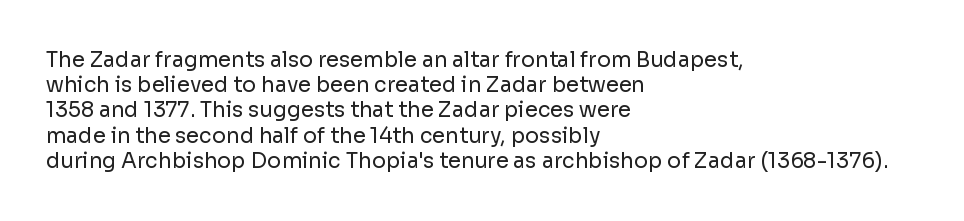
The image shows 21 px text type, upright; set left-aligned, line spacing 1.2x, normal letter spacing, not underlined.
